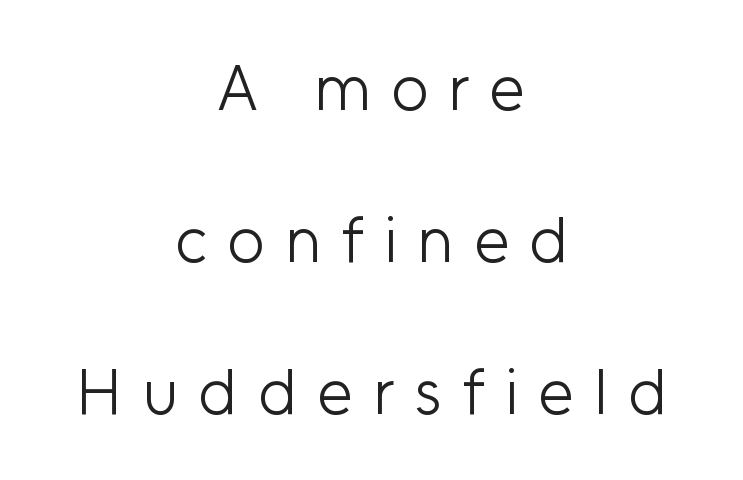
Which margin do the lines hug? Neither — every line sits in the middle. Interline gaps are noticeably wide in this sample. Spacing verdict: proportional, widths tailored to each character. Does the lettering tilt? It doesn't — this is upright. The passage shown is typeset with a sans-serif family.
